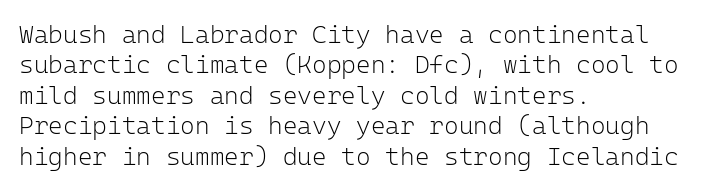
The image shows 25 px text type, upright; set left-aligned, line spacing 1.22x, normal letter spacing, not underlined.
